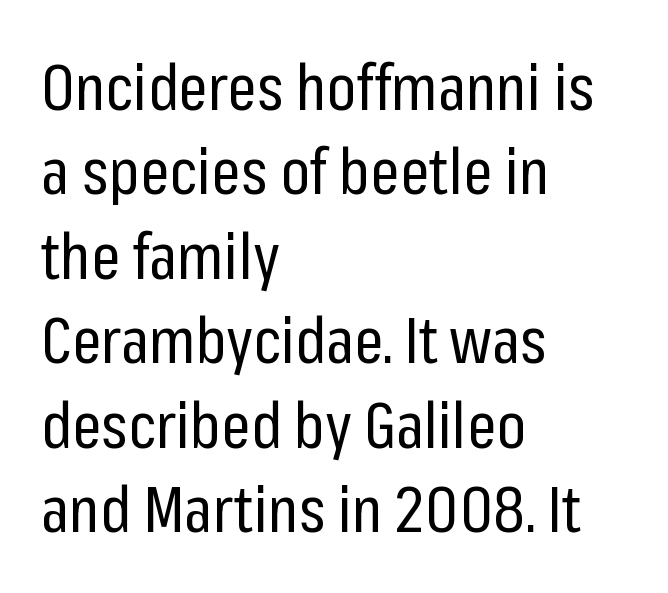
These lines sit exactly where default settings would place them. Just letters on the line, the space beneath them empty. The ragged edge is on the right, which tells us the setting is flush left. Vertical strokes here are truly vertical.
